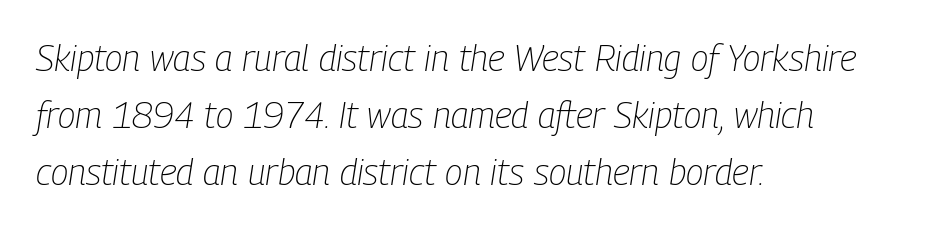
{"italic": "yes", "lean": "right", "slant_degrees": 9, "bold": "no", "weight": "light", "width": "condensed", "stroke_contrast": "low", "x_height": "medium", "monospaced": "no", "underline": "no", "align": "left", "line_spacing": "normal", "line_spacing_ratio": 1.58, "letter_spacing": "normal", "letter_spacing_em": 0.0, "glyph_px": 36}
